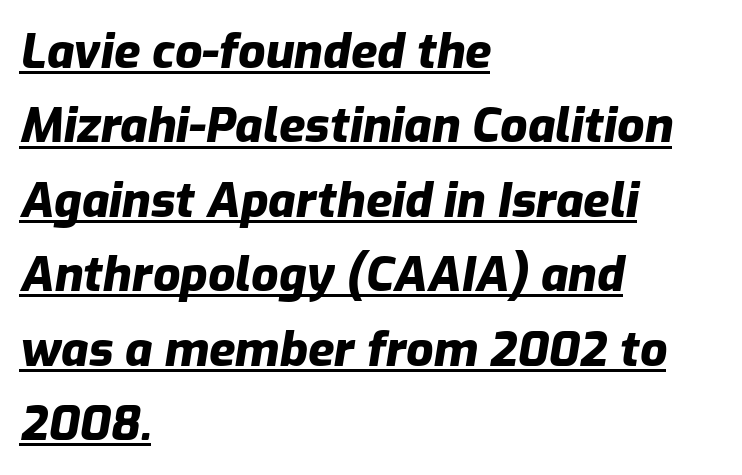
Standard letterfit; no display-style spreading of the glyphs. This is heavy type, rendered in bold. In terms of leading, this rendering sits right in the middle. The compositor pushed each line to the left boundary. Quick note: italic.
